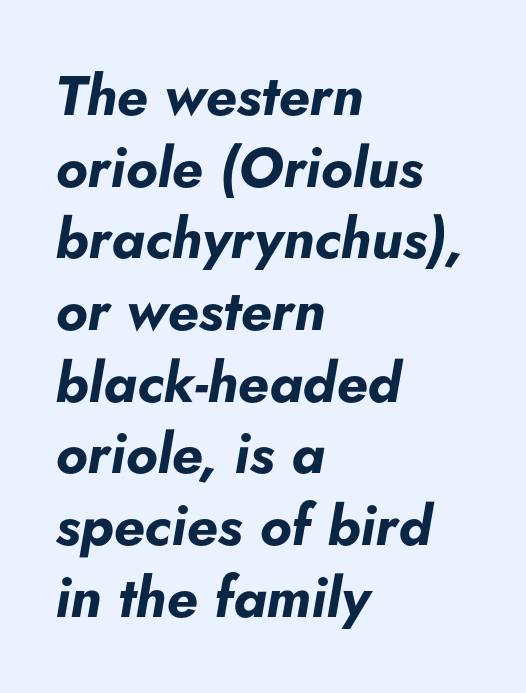
This is oblique type, the kind used for emphasis or titles. Each letter keeps its own natural width here, so spacing adapts to shape. The ragged edge is on the right, which tells us the setting is flush left. Students, note that the glyphs here touch the page at normal intervals. Check the space under the baseline: it is left empty.
